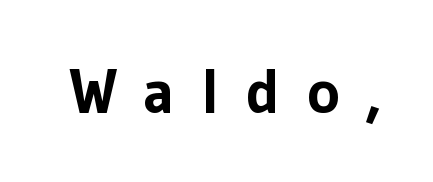
{"serif": "no", "italic": "no", "bold": "yes", "weight": "bold", "width": "normal", "stroke_contrast": "low", "x_height": "medium", "monospaced": "no", "underline": "no", "letter_spacing": "wide", "letter_spacing_em": 0.43, "glyph_px": 62}
